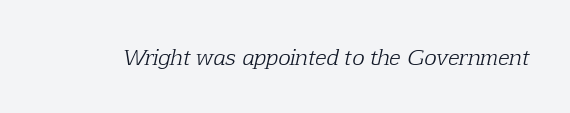
Each word holds together tightly as a unit, with standard inter-letter gaps. Style check: oblique. Lines of text with bare space underneath. Heaviness? Minimal to ordinary, like unemphasized prose.
